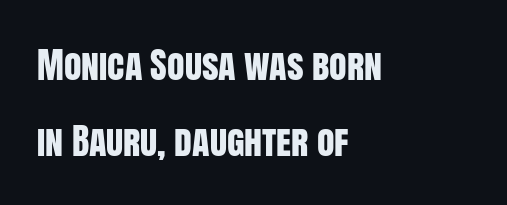
Q: Is the text italic (slanted)? A: No, it is upright.
Q: Is the typeface a serif or a sans-serif typeface? A: Sans-serif.
Q: Is the text underlined? A: No.
Q: How is the paragraph aligned? A: Left-aligned.
Q: Is the spacing between letters normal or unusually wide? A: Normal.
Q: Is the spacing between lines tight, normal or loose? A: Loose.
Q: Width (condensed, normal, or wide)? A: Condensed.
Q: Stroke contrast? A: Low.
Q: x-height? A: Large.
Q: Monospaced? A: No.
